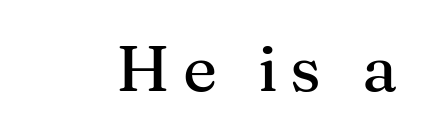
The image shows 65 px serif type, upright; set unusually wide letter spacing (+0.2 em), not underlined; medium stroke contrast and a medium x-height.
